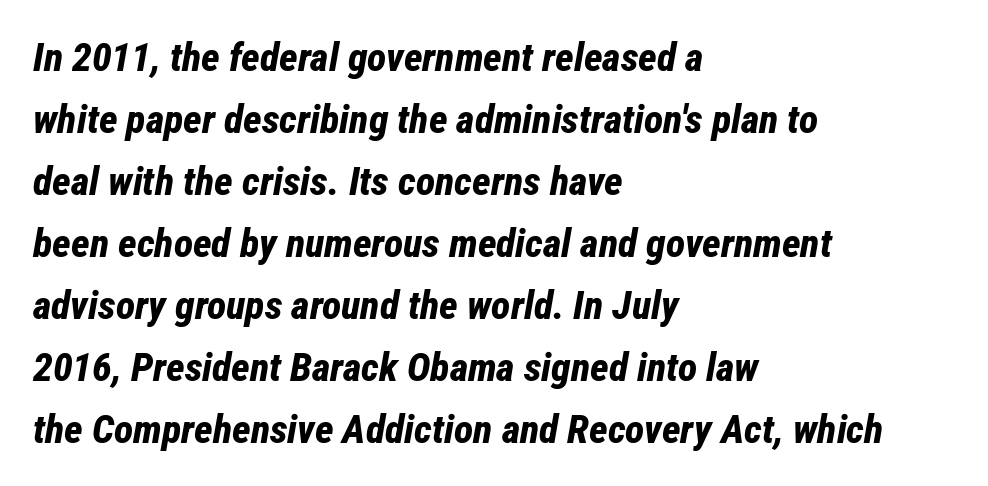
Q: Is the text bold? A: Yes.
Q: Is the text italic (slanted)? A: Yes, it leans right by about 12 degrees.
Q: Is the text underlined? A: No.
Q: How is the paragraph aligned? A: Left-aligned.
Q: Is the spacing between letters normal or unusually wide? A: Normal.
Q: Is the spacing between lines tight, normal or loose? A: Normal.
Q: Width (condensed, normal, or wide)? A: Condensed.
Q: Stroke contrast? A: Low.
Q: x-height? A: Medium.
Q: Monospaced? A: No.
